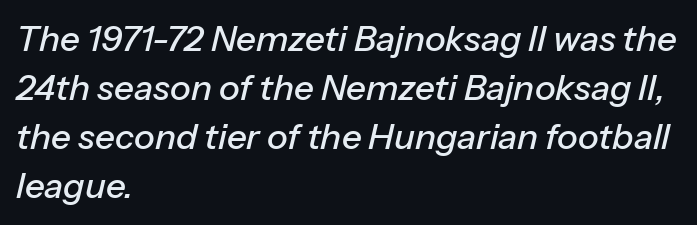
In terms of leading, this rendering sits right in the middle. This sample has the flowing, uneven cadence of proportional lettering. The zone under the glyphs is completely vacant. Honestly, the letter spacing is just normal — you wouldn't notice it. Is the block centered? No — it sits flush against the left margin. Is the type slanted? Yes — the strokes lean at a clear angle.
